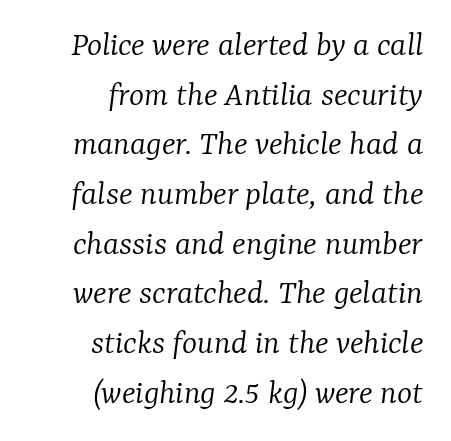
This rendering employs a face with finishing strokes, i.e., a serif. The passage shown is typed in a proportional face where columns would drift. Lines of text with bare space underneath. This sample is right-justified, so line beginnings fall wherever the words allow. The face looks like a standard text weight, possibly lighter.
